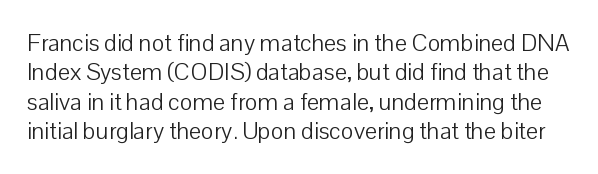
Q: Is the text bold? A: No.
Q: Is the text italic (slanted)? A: No, it is upright.
Q: Is the text underlined? A: No.
Q: Is the spacing between letters normal or unusually wide? A: Normal.
